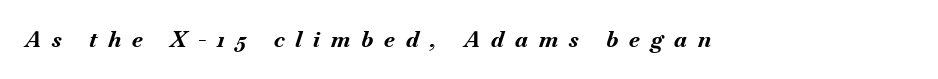
The area under the type is left untouched. Inter-character spacing is expanded well beyond the font's built-in metrics. Strong, thick strokes mark this as bold type. The specimen reads as italic at a glance.
